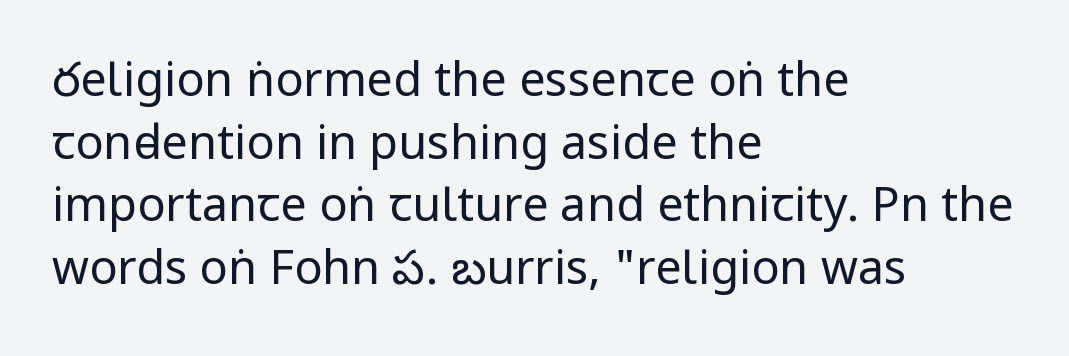
Typographically, this falls in the sans-serif category. The passage shown is typed in a proportional face where columns would drift. Leading matches the norm, producing a regular column. Where is the straight margin? On the left. These lines keep a tight, regular rhythm from letter to letter. A typesetter would mark this as roman, not italic.
